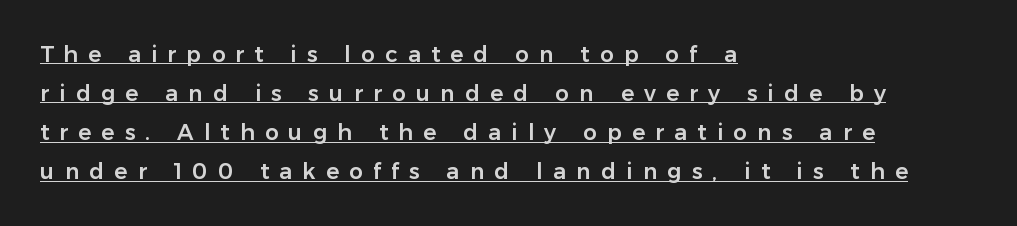
Characters remain perfectly vertical along every line. Notice how a bar underscores the lettering throughout. Display-style spreading of the glyphs; the letterfit is very open. Horizontal alignment here is leftward, the default for most running prose.
